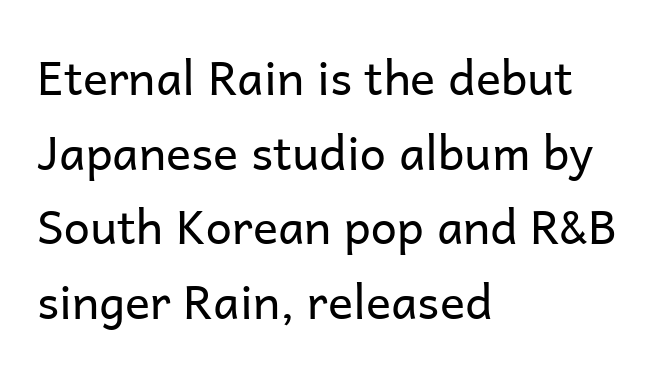
The image shows 47 px regular-weight sans-serif type, upright; set left-aligned, normal line spacing (1.59x), normal letter spacing, not underlined; low stroke contrast and a medium x-height.
